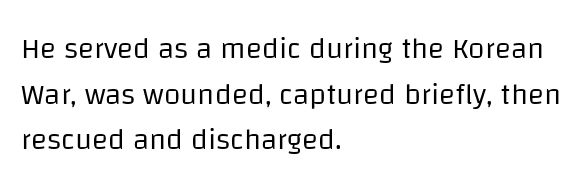
The image shows 30 px regular-weight sans-serif type, upright; set left-aligned, normal line spacing (1.52x), normal letter spacing, not underlined; low stroke contrast and a large x-height.
